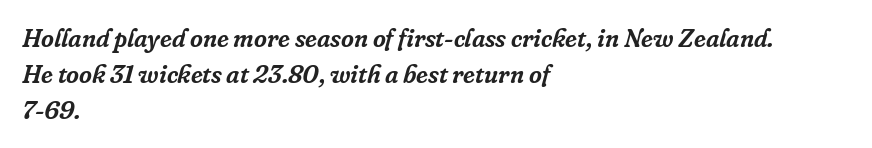
Summary of vertical rhythm: regular, with standard interline spacing. There is no visible air inserted between adjacent glyphs. Clear beneath every line of the passage. Emphasis-style slanted type is in use. Casual observation: everything's shoved over to the left.
